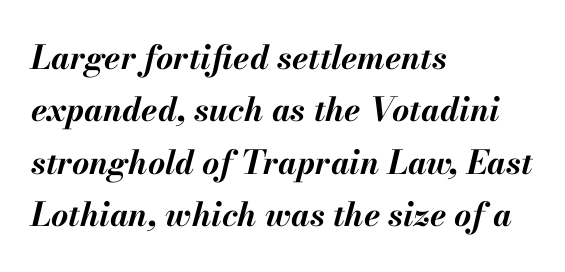
The face used here is rendered with its standard letterfit. In terms of leading, this rendering sits right in the middle. Designer's note — italics engaged. Chunky letters — that's bold for sure. No word sits above an underline. The lines are quadded left.
